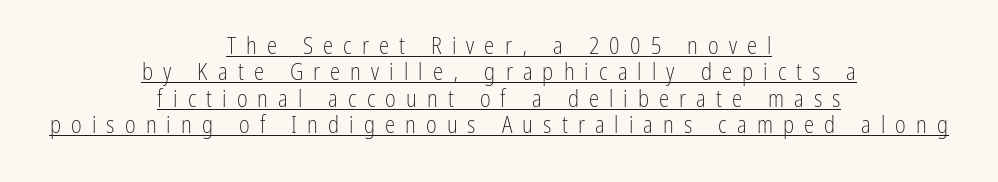
{"italic": "no", "bold": "no", "underline": "yes", "align": "center", "line_spacing": "tight", "line_spacing_ratio": 1.15, "letter_spacing": "wide", "letter_spacing_em": 0.44, "glyph_px": 23}
